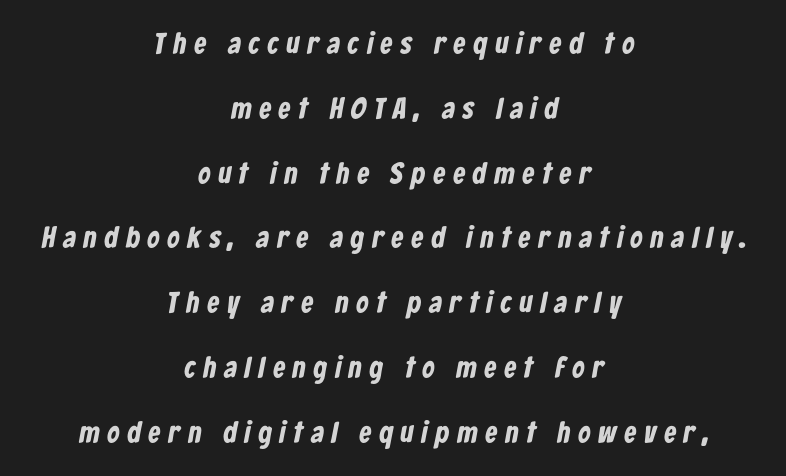
Q: Is the text bold? A: Yes.
Q: Is the typeface a serif or a sans-serif typeface? A: Sans-serif.
Q: Is the text underlined? A: No.
Q: How is the paragraph aligned? A: Centered.
Q: Is the spacing between letters normal or unusually wide? A: Unusually wide.
Q: Is the spacing between lines tight, normal or loose? A: Loose.
Q: Width (condensed, normal, or wide)? A: Condensed.
Q: Stroke contrast? A: Low.
Q: x-height? A: Medium.
Q: Monospaced? A: No.
